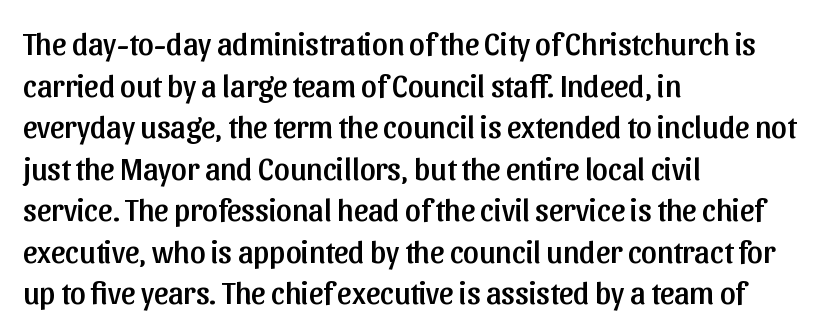
The lines are quadded left. In terms of posture, this sample is upright. No feet cap the strokes, marking this as sans-serif type. Each new line begins a customary step beneath the previous one.
